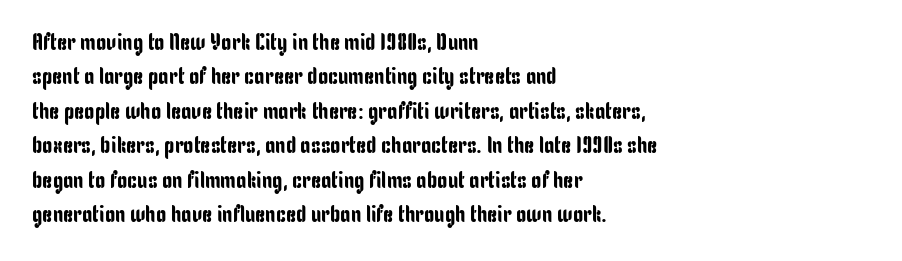
Q: Is the text italic (slanted)? A: No, it is upright.
Q: Is the text underlined? A: No.
Q: How is the paragraph aligned? A: Left-aligned.
Q: Is the spacing between letters normal or unusually wide? A: Normal.
Q: Is the spacing between lines tight, normal or loose? A: Normal.
